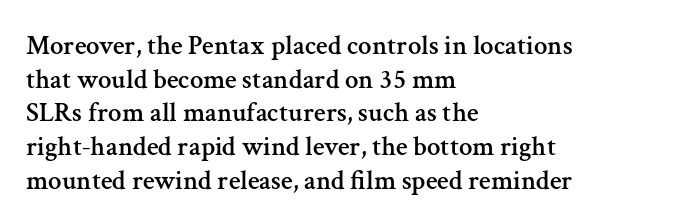
This is the regular roman posture of the typeface. Does extra space separate the letters? No, they use regular spacing. One-word summary of the alignment: left. How would I describe the line gaps? Plain and ordinary.
